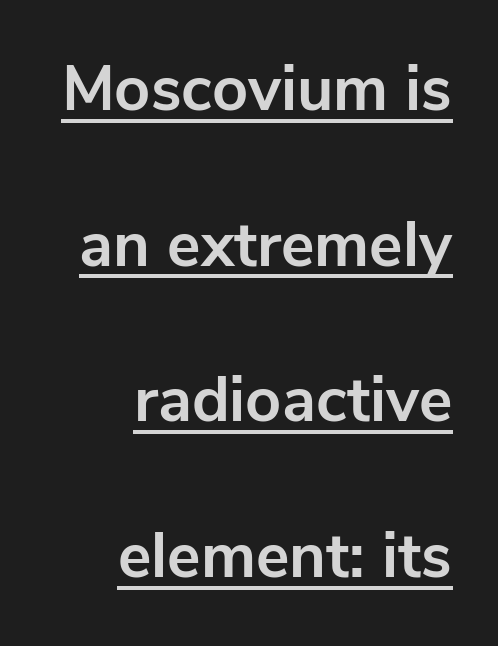
The image shows 63 px bold sans-serif type, upright; set right-aligned, loose line spacing (2.47x), normal letter spacing, underlined; low stroke contrast and a medium x-height.
